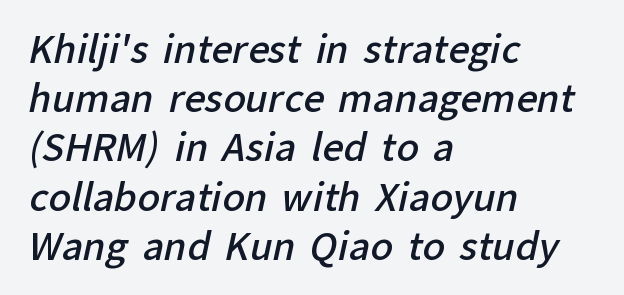
The image shows 37 px semibold sans-serif type; set left-aligned, normal line spacing (1.33x), normal letter spacing, not underlined; low stroke contrast and a medium x-height.
